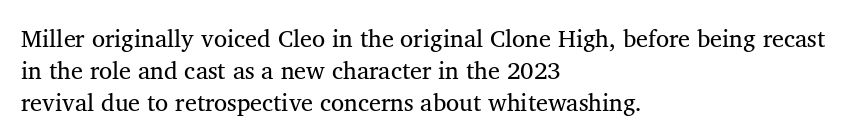
Q: Is the text bold? A: No.
Q: Is the text underlined? A: No.
Q: How is the paragraph aligned? A: Left-aligned.
Q: Is the spacing between letters normal or unusually wide? A: Normal.
Q: Is the spacing between lines tight, normal or loose? A: Normal.
